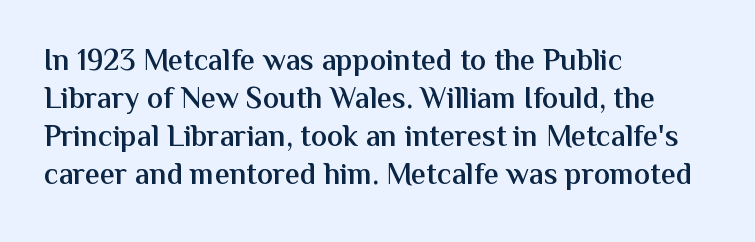
Q: Is the text bold? A: Semi-bold.
Q: Is the text italic (slanted)? A: No, it is upright.
Q: Is the typeface a serif or a sans-serif typeface? A: Sans-serif.
Q: Is the text underlined? A: No.
Q: How is the paragraph aligned? A: Left-aligned.
Q: Is the spacing between letters normal or unusually wide? A: Normal.
Q: Is the spacing between lines tight, normal or loose? A: Normal.
Q: Width (condensed, normal, or wide)? A: Normal.
Q: Stroke contrast? A: Medium.
Q: x-height? A: Medium.
Q: Monospaced? A: No.
